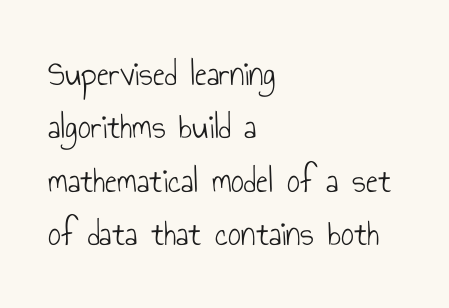
The image shows 36 px light, condensed sans-serif type, upright; set left-aligned, normal line spacing (1.48x), normal letter spacing, not underlined; low stroke contrast and a small x-height.
